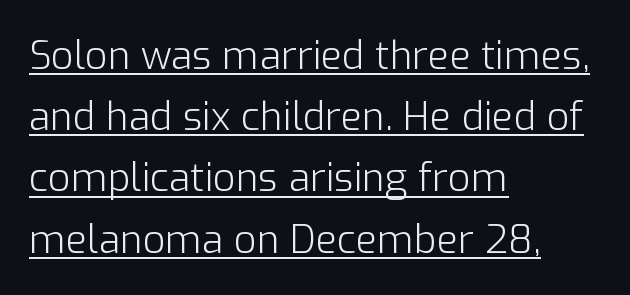
{"serif": "no", "italic": "no", "bold": "no", "weight": "light", "width": "normal", "stroke_contrast": "low", "x_height": "medium", "monospaced": "no", "underline": "yes", "align": "left", "line_spacing": "normal", "line_spacing_ratio": 1.57, "letter_spacing": "normal", "letter_spacing_em": 0.0, "glyph_px": 39}
